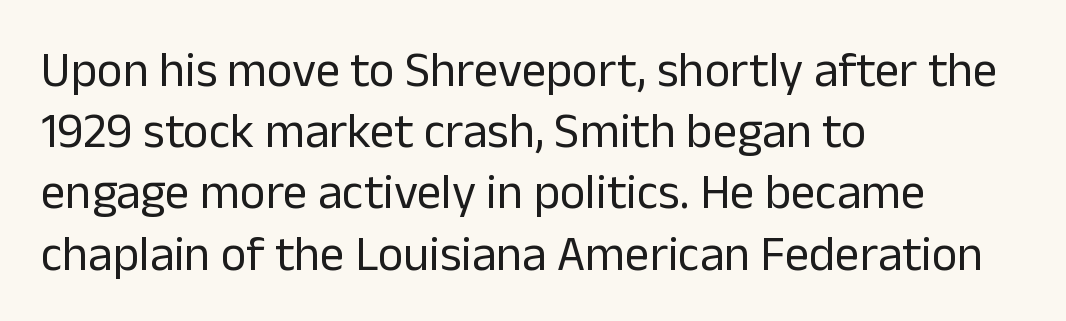
{"serif": "no", "italic": "no", "bold": "no", "weight": "regular", "width": "normal", "stroke_contrast": "low", "x_height": "medium", "monospaced": "no", "underline": "no", "align": "left", "line_spacing": "normal", "line_spacing_ratio": 1.25, "letter_spacing": "normal", "letter_spacing_em": 0.0, "glyph_px": 49}
